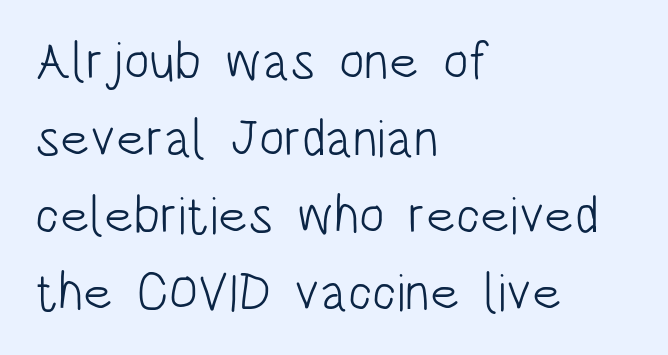
The image shows 53 px light, condensed sans-serif type, upright; set left-aligned, normal line spacing (1.45x), normal letter spacing, not underlined; low stroke contrast and a large x-height.
